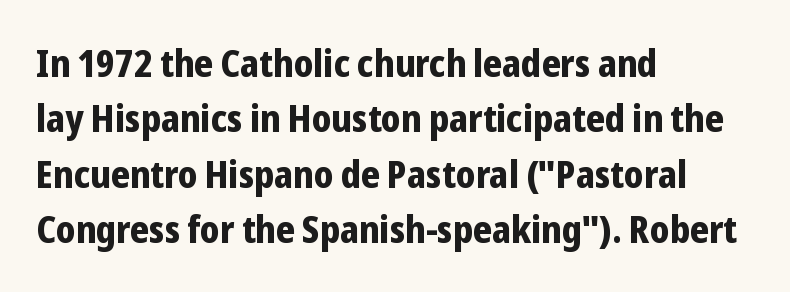
The glyphs in this specimen are sans serif. Notice how descenders clear the ascenders below comfortably — that's standard leading. Observe the ordinary spacing: letters are neighbours, not strangers. Casual observation: everything's shoved over to the left. Words float on clear page, feet unadorned.
